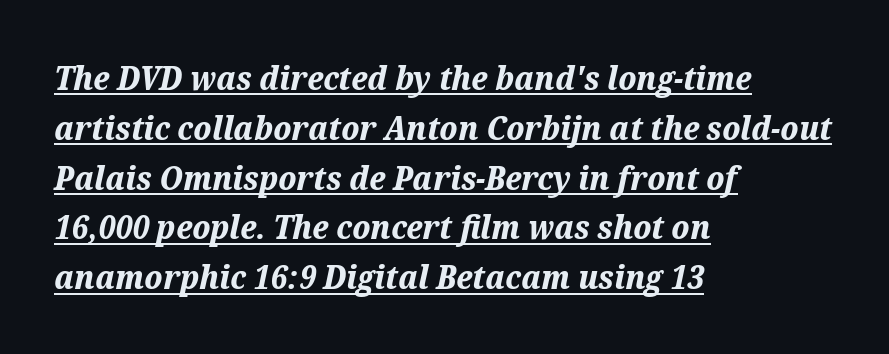
Stroke thickness is high; the sample reads as a true bold. You could call the tracking neutral — neither tight nor loose. Compared with ordinary roman type, these characters are visibly tilted. A continuous stroke trails under the words, as in a hyperlink. Alignment: flush left. The rendering uses natural spacing where letterforms have individual widths.
